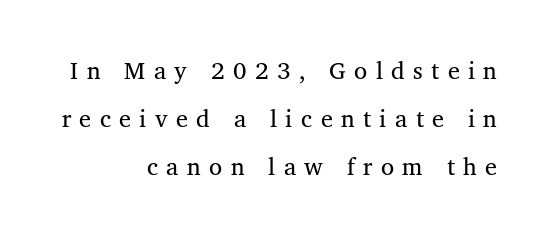
The image shows 24 px text type, upright; set right-aligned, loose line spacing (2.0x), unusually wide letter spacing (+0.35 em), not underlined.
